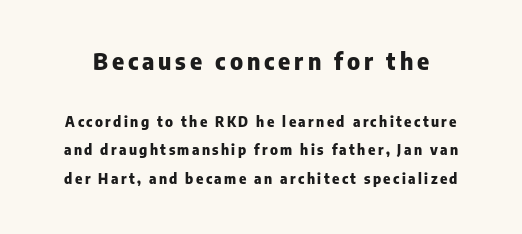
The image shows 23 px bold type, upright; set loose line spacing (2.05x), not underlined; the first (top) block is 1.64x larger.
